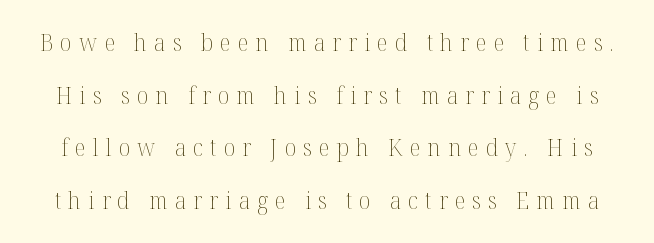
Weight: not bold — regular or lighter. The type sits square on the baseline with zero lean. Any mark beneath the type? The region is blank. The passage shown has open, widely tracked lettering throughout. Vertical spacing — loose.
